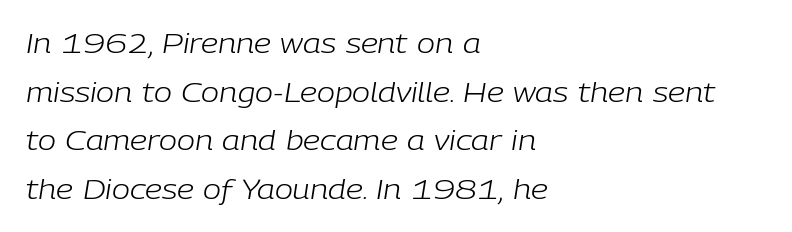
Q: Is the text bold? A: No.
Q: Is the text italic (slanted)? A: Yes, it leans right by about 9 degrees.
Q: Is the text underlined? A: No.
Q: How is the paragraph aligned? A: Left-aligned.
Q: Is the spacing between letters normal or unusually wide? A: Normal.
